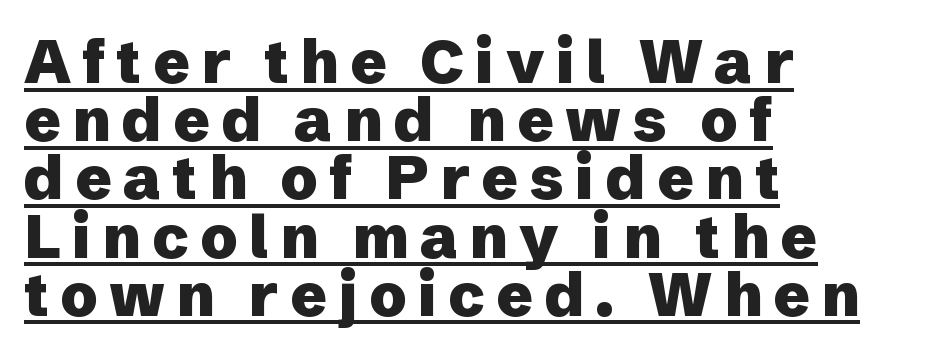
{"serif": "no", "italic": "no", "bold": "yes", "weight": "heavy", "width": "normal", "stroke_contrast": "low", "x_height": "medium", "monospaced": "no", "underline": "yes", "align": "left", "line_spacing": "tight", "line_spacing_ratio": 0.97, "glyph_px": 60}
